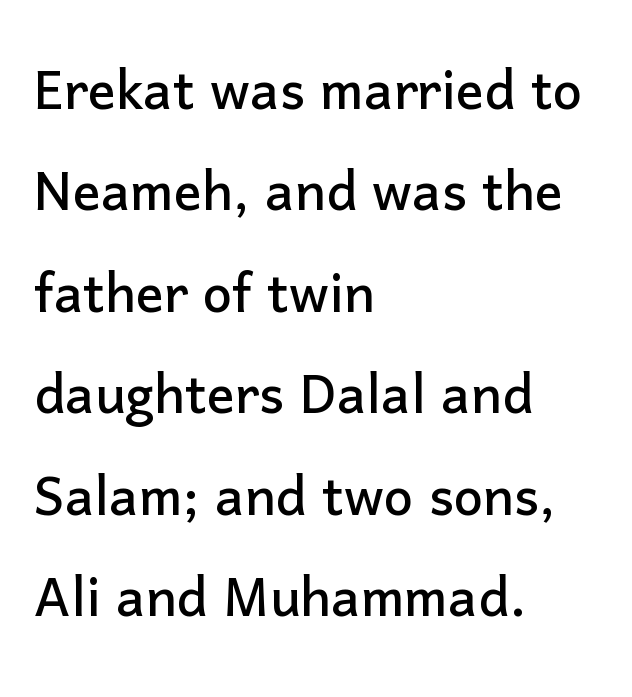
{"serif": "no", "italic": "no", "width": "normal", "stroke_contrast": "low", "x_height": "medium", "monospaced": "no", "underline": "no", "align": "left", "line_spacing": "normal", "line_spacing_ratio": 1.45, "letter_spacing": "normal", "letter_spacing_em": 0.0, "glyph_px": 70}
